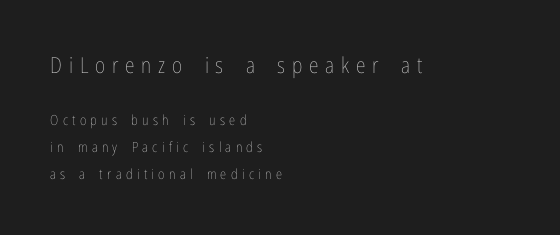
{"italic": "no", "bold": "no", "underline": "no", "align": "left", "line_spacing": "loose", "line_spacing_ratio": 1.93, "letter_spacing": "wide", "letter_spacing_em": 0.31, "larger_block": "first", "size_ratio": 1.57, "glyph_px": 22}
